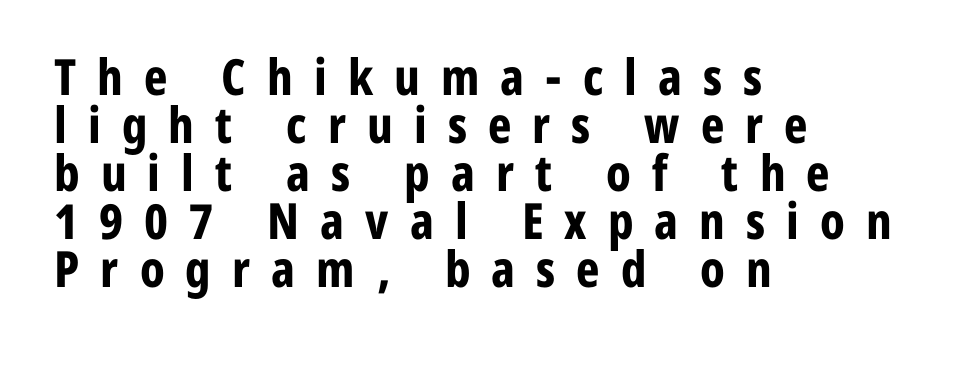
Q: Is the text bold? A: Yes.
Q: Is the text italic (slanted)? A: No, it is upright.
Q: Is the typeface a serif or a sans-serif typeface? A: Sans-serif.
Q: Is the text underlined? A: No.
Q: How is the paragraph aligned? A: Left-aligned.
Q: Is the spacing between letters normal or unusually wide? A: Unusually wide.
Q: Is the spacing between lines tight, normal or loose? A: Tight.
Q: Width (condensed, normal, or wide)? A: Condensed.
Q: Stroke contrast? A: Low.
Q: x-height? A: Medium.
Q: Monospaced? A: No.
